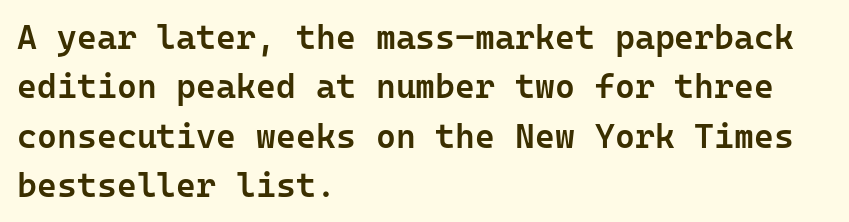
Q: Is the text bold? A: Semi-bold.
Q: Is the text italic (slanted)? A: No, it is upright.
Q: Is the typeface a serif or a sans-serif typeface? A: Sans-serif.
Q: Is the text underlined? A: No.
Q: How is the paragraph aligned? A: Left-aligned.
Q: Is the spacing between letters normal or unusually wide? A: Normal.
Q: Is the spacing between lines tight, normal or loose? A: Normal.
Q: Width (condensed, normal, or wide)? A: Normal.
Q: Stroke contrast? A: Low.
Q: x-height? A: Medium.
Q: Monospaced? A: Yes.
